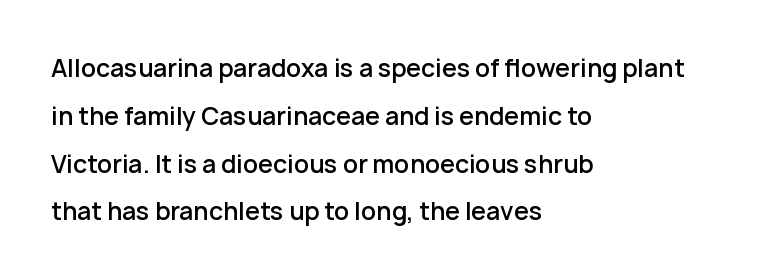
Q: Is the text bold? A: Semi-bold.
Q: Is the text italic (slanted)? A: No, it is upright.
Q: Is the text underlined? A: No.
Q: How is the paragraph aligned? A: Left-aligned.
Q: Is the spacing between letters normal or unusually wide? A: Normal.
Q: Is the spacing between lines tight, normal or loose? A: Loose.
